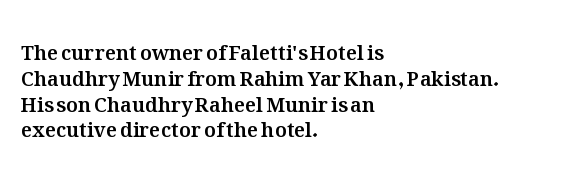
The image shows 20 px text type, upright; set left-aligned, normal line spacing (1.29x), normal letter spacing, not underlined.
